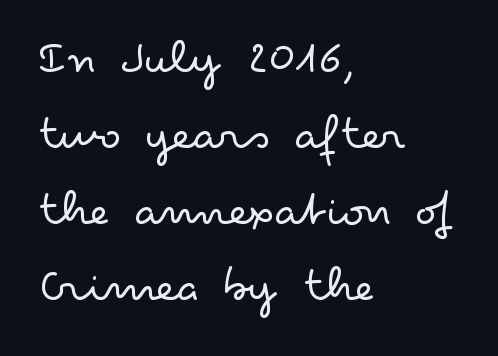
Proportional: the letters do not fall into vertical columns. Typographically, this falls in the sans-serif category. Visually the block forms a straight wall on the left and a jagged coastline on the right. No extra tracking has been applied to these lines. The line-height multiplier appears to be the usual default.
